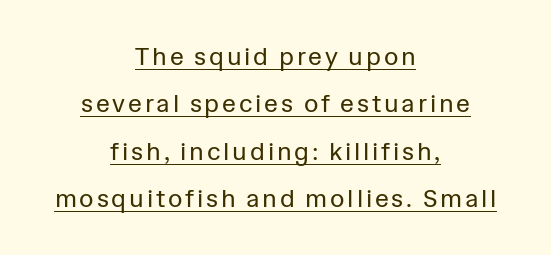
Each line is balanced around a shared central axis. Vertical spacing — loose. Quick note: underline on. No italicization has been applied; the sample stays upright. No extra ink here — the face is not bold.
